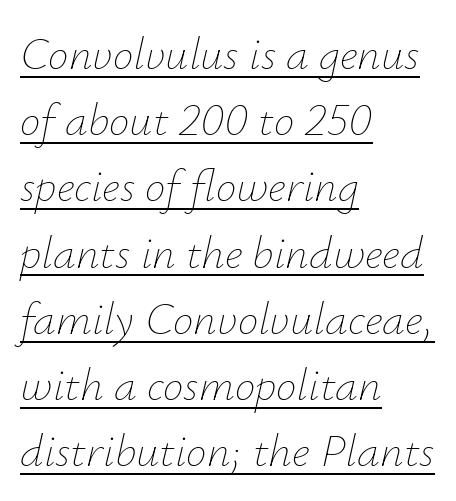
Regarding leading, the lines here are spaced in the standard way. Do the characters align in a grid? No, the font is proportional. Is there an underline? Yes — a line sits under the letters. In terms of letterspacing, this is plain default setting. Weight class: somewhere from thin through regular.
